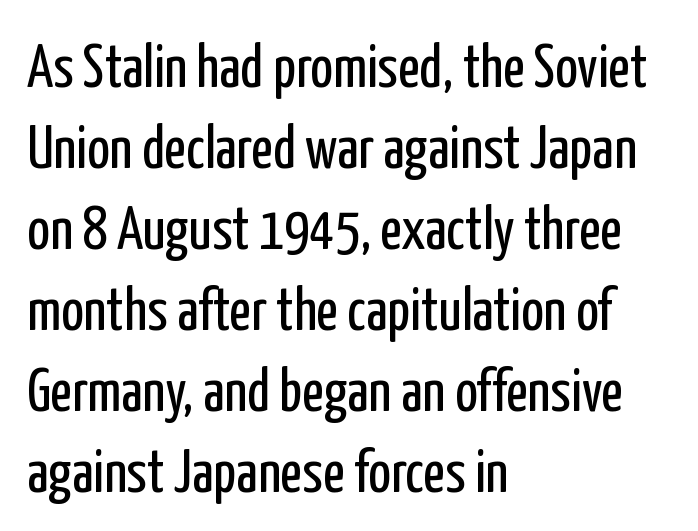
Nope, no serifs anywhere on these letters. Each stroke keeps to a modest, everyday thickness or less. Think of a printed novel: that variable character pitch is what you see here. You can tell it's not italic because the verticals are truly vertical. A classic flush-left, rag-right setting is used for this passage.
